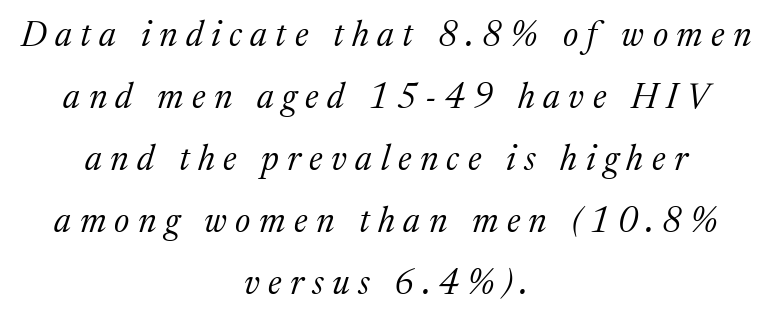
{"serif": "yes", "italic": "yes", "lean": "right", "slant_degrees": 17, "bold": "no", "weight": "regular", "width": "normal", "stroke_contrast": "medium", "x_height": "medium", "monospaced": "no", "underline": "no", "align": "center", "line_spacing_ratio": 1.77, "letter_spacing": "wide", "letter_spacing_em": 0.24, "glyph_px": 35}
